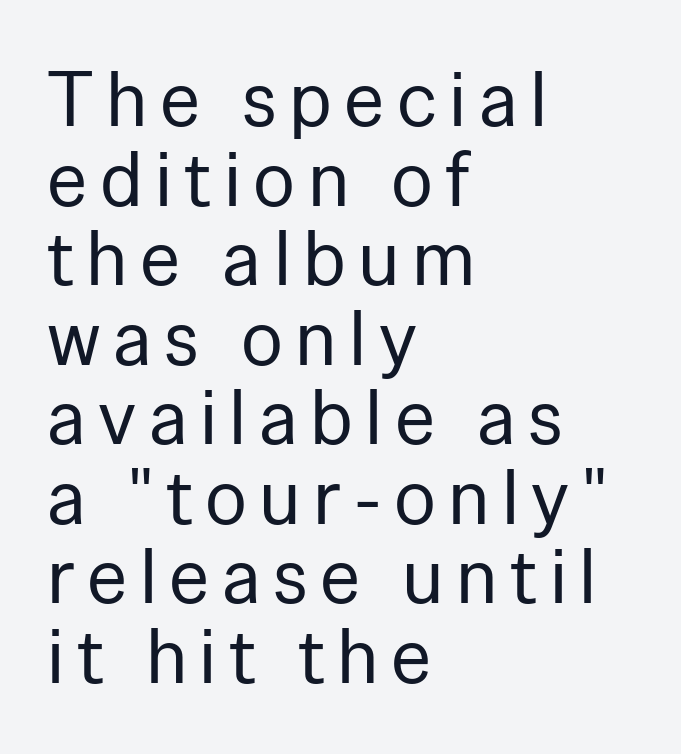
{"serif": "no", "italic": "no", "bold": "no", "weight": "regular", "width": "normal", "stroke_contrast": "low", "x_height": "medium", "monospaced": "no", "underline": "no", "align": "left", "line_spacing": "tight", "line_spacing_ratio": 1.02, "glyph_px": 78}
